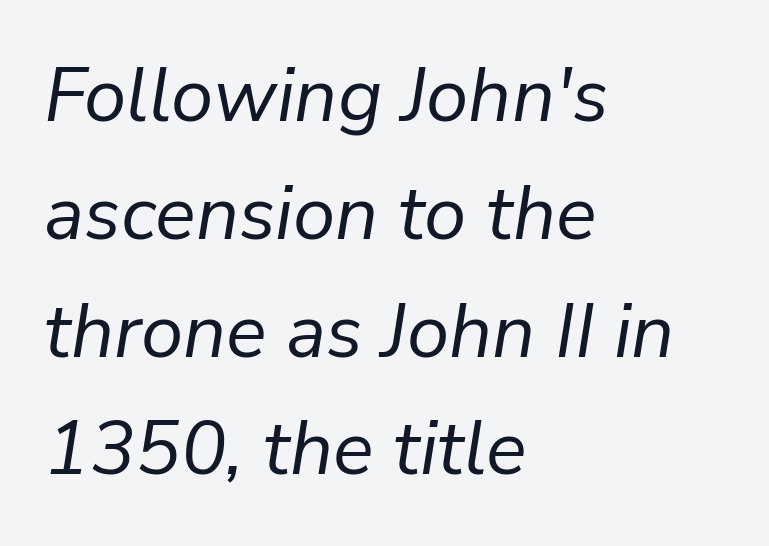
Observe the lean: these are italic letterforms. The rendering uses natural spacing where letterforms have individual widths. Descenders hang freely into open space. The lines in this sample share a left origin and differ only in where they stop. Stem width sits at or under what a default text font uses.
